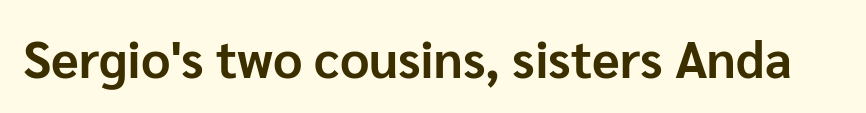
Q: Is the text bold? A: Yes.
Q: Is the text italic (slanted)? A: No, it is upright.
Q: Is the typeface a serif or a sans-serif typeface? A: Sans-serif.
Q: Is the text underlined? A: No.
Q: Is the spacing between letters normal or unusually wide? A: Normal.
Q: Width (condensed, normal, or wide)? A: Normal.
Q: Stroke contrast? A: Low.
Q: x-height? A: Medium.
Q: Monospaced? A: No.
